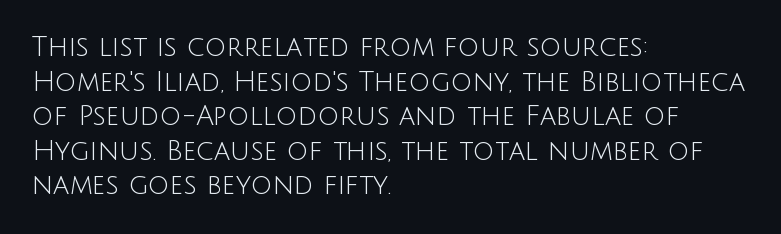
{"italic": "no", "bold": "no", "underline": "no", "align": "left", "line_spacing": "normal", "line_spacing_ratio": 1.28, "letter_spacing": "normal", "letter_spacing_em": 0.0, "glyph_px": 27}
